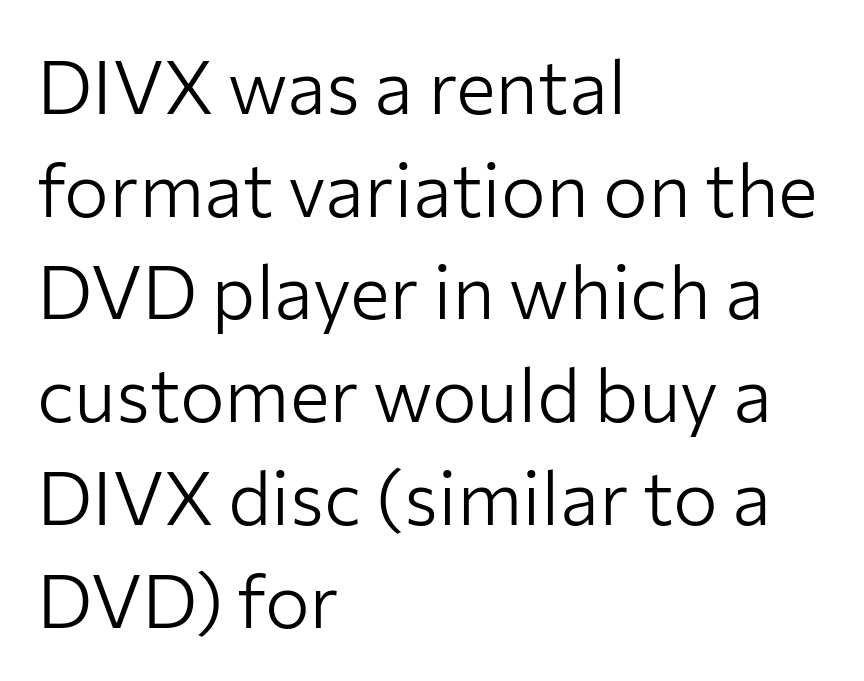
{"serif": "no", "italic": "no", "bold": "no", "weight": "light", "width": "normal", "stroke_contrast": "low", "x_height": "medium", "monospaced": "no", "underline": "no", "align": "left", "line_spacing": "normal", "line_spacing_ratio": 1.37, "letter_spacing": "normal", "letter_spacing_em": 0.0, "glyph_px": 75}
